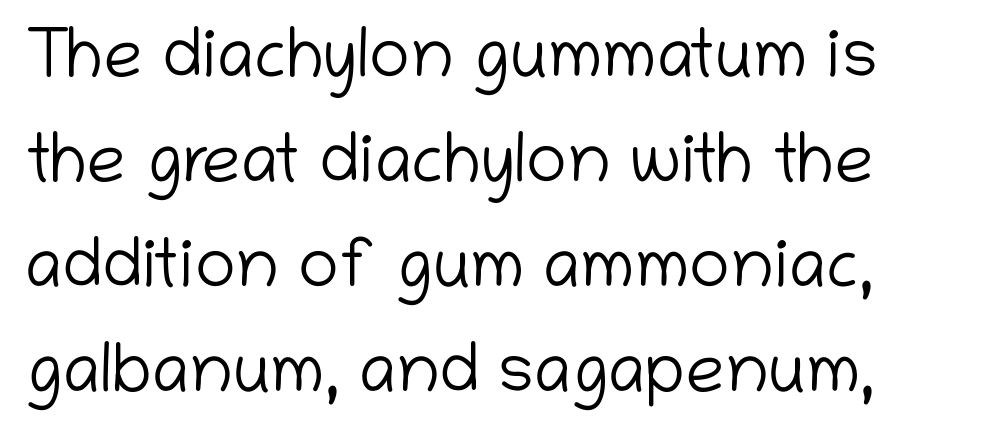
Q: Is the text bold? A: No.
Q: Is the text italic (slanted)? A: No, it is upright.
Q: Is the typeface a serif or a sans-serif typeface? A: Sans-serif.
Q: Is the text underlined? A: No.
Q: Is the spacing between letters normal or unusually wide? A: Normal.
Q: Is the spacing between lines tight, normal or loose? A: Normal.
Q: Width (condensed, normal, or wide)? A: Normal.
Q: Stroke contrast? A: Low.
Q: x-height? A: Medium.
Q: Monospaced? A: No.
